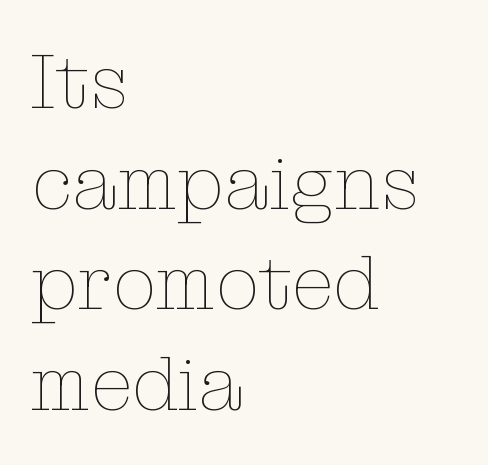
The image shows 78 px thin type, upright; set left-aligned, normal line spacing (1.29x), normal letter spacing, not underlined; low stroke contrast and a medium x-height.
